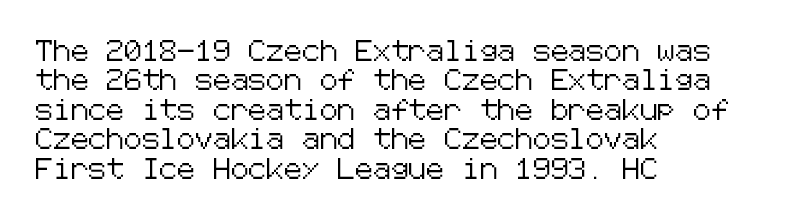
Q: Is the text italic (slanted)? A: No, it is upright.
Q: Is the text underlined? A: No.
Q: How is the paragraph aligned? A: Left-aligned.
Q: Is the spacing between letters normal or unusually wide? A: Normal.
Q: Is the spacing between lines tight, normal or loose? A: Normal.
